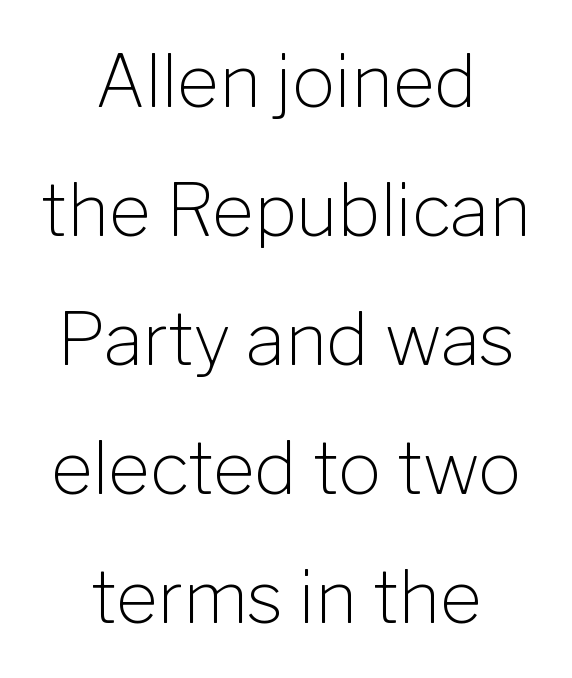
The space directly below the letters is spotless. Vertical stems look standard width or narrower in stroke. Honestly, the letter spacing is just normal — you wouldn't notice it. These lines are centered, leaving both edges ragged. The characters display no serif detailing; their extremities are plain. The letters advance in unequal steps, a hallmark of proportional type.
